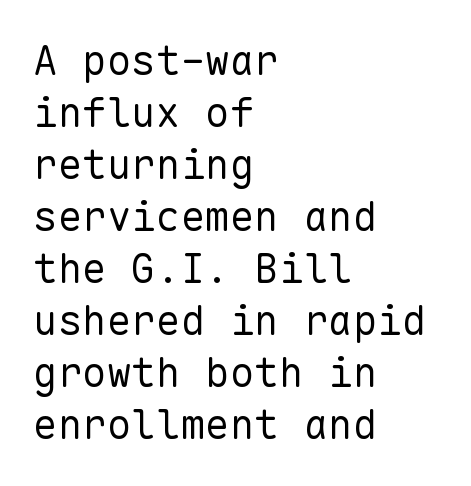
{"serif": "no", "italic": "no", "bold": "no", "weight": "regular", "width": "normal", "stroke_contrast": "low", "x_height": "medium", "monospaced": "yes", "underline": "no", "align": "left", "line_spacing": "normal", "line_spacing_ratio": 1.27, "letter_spacing": "normal", "letter_spacing_em": 0.0, "glyph_px": 41}
